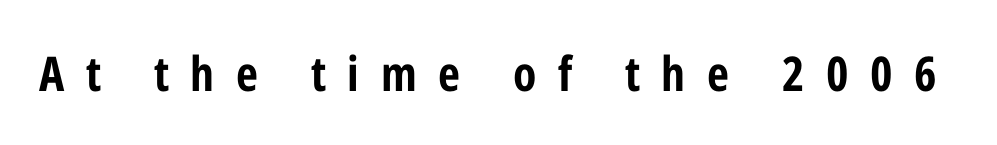
{"serif": "no", "italic": "no", "bold": "yes", "weight": "bold", "width": "condensed", "stroke_contrast": "low", "x_height": "medium", "monospaced": "no", "underline": "no", "letter_spacing": "wide", "letter_spacing_em": 0.45, "glyph_px": 48}
